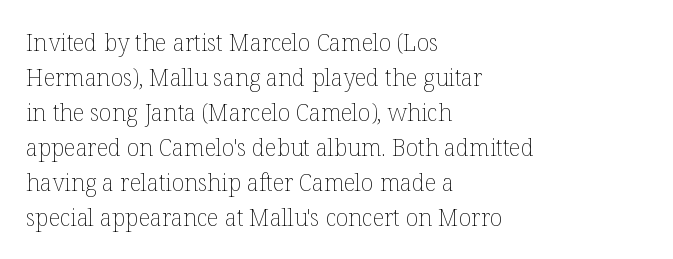
{"italic": "no", "bold": "no", "underline": "no", "align": "left", "line_spacing": "normal", "line_spacing_ratio": 1.52, "letter_spacing": "normal", "letter_spacing_em": 0.0, "glyph_px": 23}
